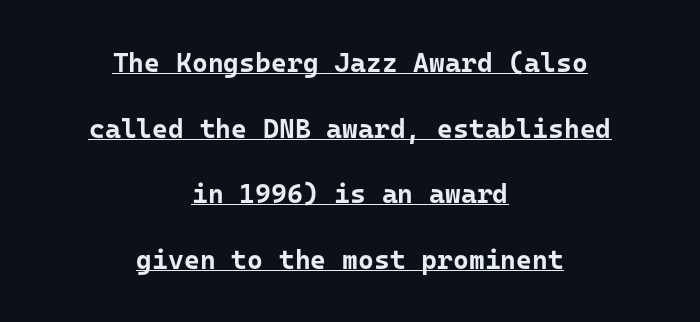
Spacing between characters is what you'd get straight out of the box. The glyphs have the mass of a bold cut. Posture: upright roman. Underlined type. The passage is arranged like a title page — every line centered.
